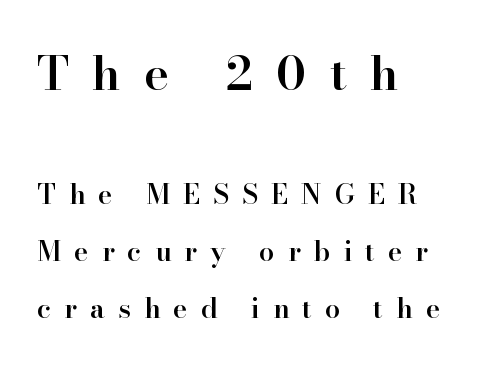
Substantial extra tracking has been applied to these lines. Interline gaps are noticeably wide in this sample. The face used here is proportionally spaced, like ordinary book or web type. Note: larger setting up top, smaller setting below. Line starts are locked; line ends wander. Heft: intermediate — a semibold.
